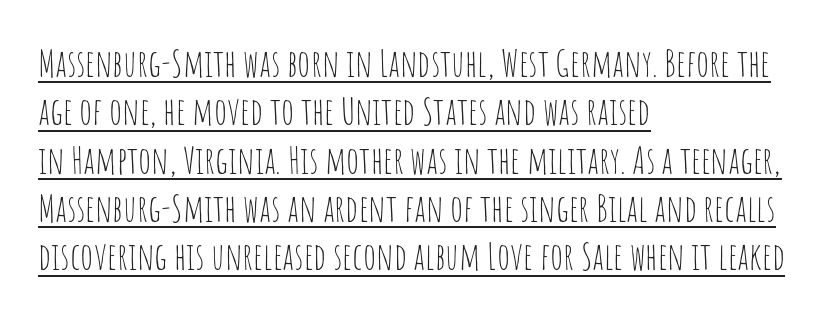
{"serif": "no", "italic": "no", "bold": "no", "weight": "thin", "width": "condensed", "stroke_contrast": "low", "x_height": "large", "monospaced": "no", "underline": "yes", "align": "left", "line_spacing": "normal", "line_spacing_ratio": 1.27, "letter_spacing": "normal", "letter_spacing_em": 0.0, "glyph_px": 38}
